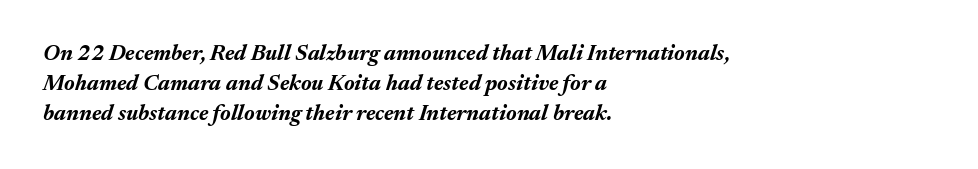
The rendering uses a bold face; every stroke is thick and dark. The lettering tilts uniformly, giving the passage an italic look. In terms of leading, this rendering sits right in the middle. Casual observation: everything's shoved over to the left. Glance below the letters and you will spot only blank space.
